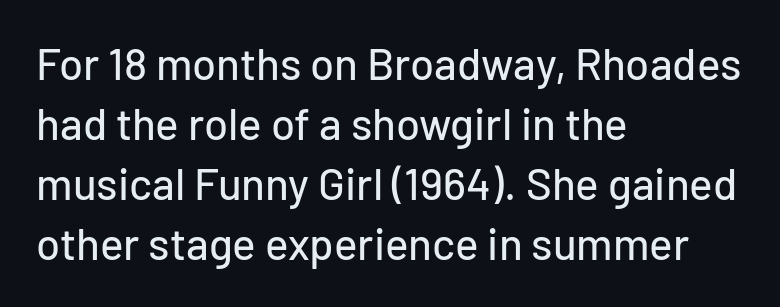
{"serif": "no", "italic": "no", "width": "normal", "stroke_contrast": "low", "x_height": "medium", "monospaced": "no", "underline": "no", "align": "left", "line_spacing": "normal", "line_spacing_ratio": 1.36, "letter_spacing": "normal", "letter_spacing_em": 0.0, "glyph_px": 44}
